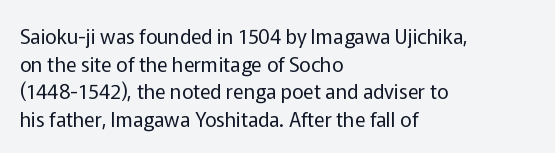
The image shows 20 px text type, upright; set left-aligned, normal line spacing (1.38x), normal letter spacing, not underlined.
